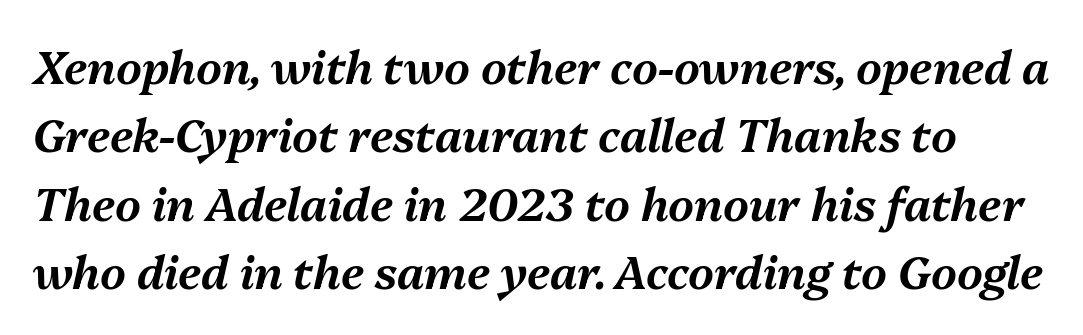
Q: Is the text italic (slanted)? A: Yes, it leans right by about 13 degrees.
Q: Is the text underlined? A: No.
Q: Is the spacing between letters normal or unusually wide? A: Normal.
Q: Is the spacing between lines tight, normal or loose? A: Normal.
Q: Width (condensed, normal, or wide)? A: Normal.
Q: Stroke contrast? A: Medium.
Q: x-height? A: Medium.
Q: Monospaced? A: No.
